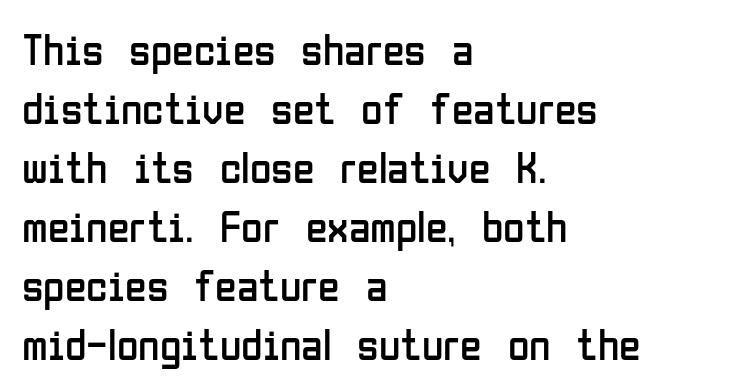
Compared with typical body copy, the letter spacing here is the same. Type style note: lacks serifs. This sample is left-justified, so line endings fall wherever the words run out. Descender tails drop into unmarked territory. Proportional: the letters do not fall into vertical columns. Reading down the column, the eye jumps a familiar distance to each next line.
